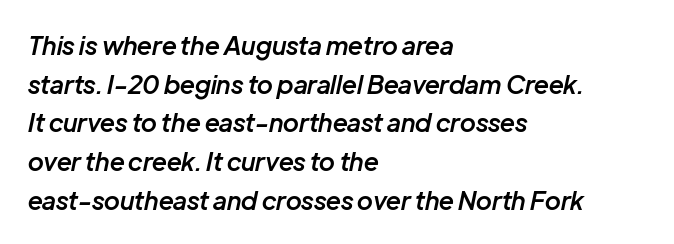
Q: Is the text bold? A: Semi-bold.
Q: Is the text italic (slanted)? A: Yes, it leans right by about 12 degrees.
Q: Is the text underlined? A: No.
Q: How is the paragraph aligned? A: Left-aligned.
Q: Is the spacing between letters normal or unusually wide? A: Normal.
Q: Is the spacing between lines tight, normal or loose? A: Normal.
